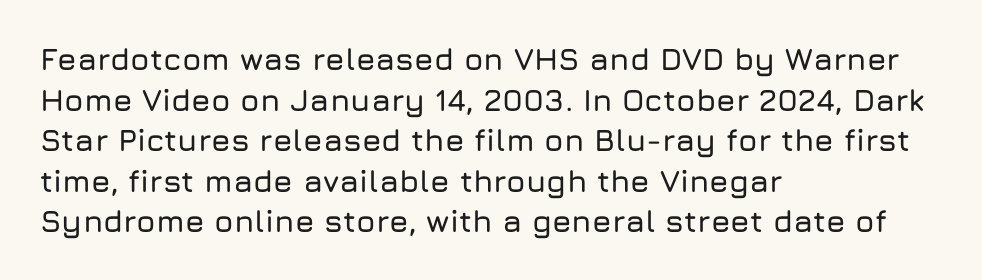
{"serif": "no", "italic": "no", "width": "normal", "stroke_contrast": "low", "x_height": "medium", "monospaced": "no", "underline": "no", "align": "left", "line_spacing": "normal", "line_spacing_ratio": 1.31, "letter_spacing": "normal", "letter_spacing_em": 0.0, "glyph_px": 31}
